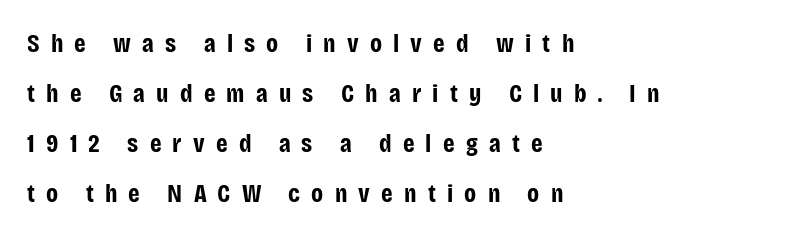
The image shows 26 px bold type, upright; set left-aligned, loose line spacing (1.92x), unusually wide letter spacing (+0.43 em), not underlined.
